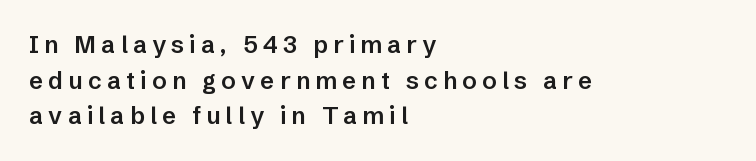
The image shows 24 px text type, upright; set left-aligned, normal line spacing (1.48x), unusually wide letter spacing (+0.22 em), not underlined.
